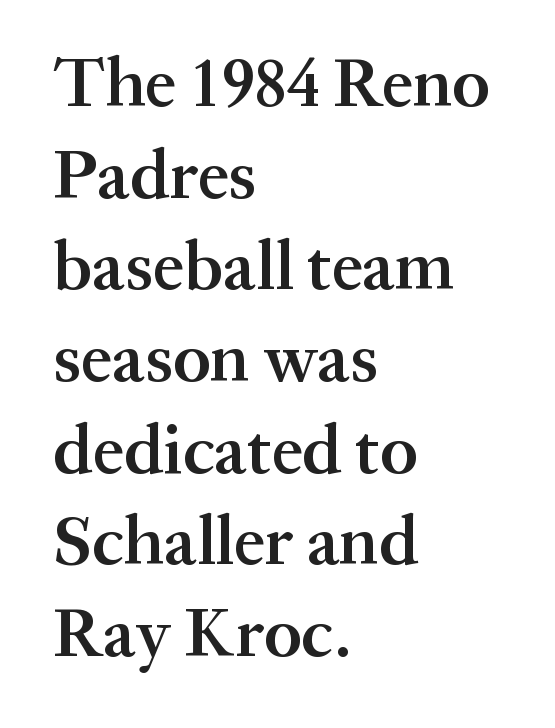
Vertical spacing — default. The characters display serif detailing at their extremities. Italic: no, the glyphs are upright roman. Here the designer chose a conventional face with non-uniform glyph widths.
